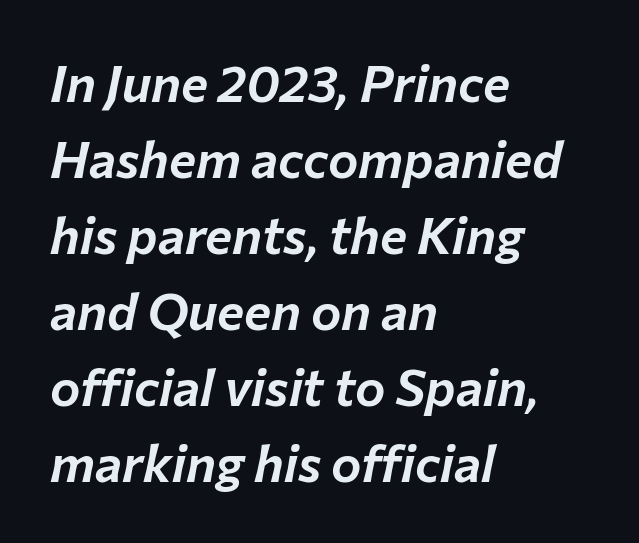
{"italic": "yes", "lean": "right", "slant_degrees": 12, "width": "normal", "stroke_contrast": "low", "x_height": "medium", "monospaced": "no", "underline": "no", "align": "left", "line_spacing": "normal", "line_spacing_ratio": 1.49, "letter_spacing": "normal", "letter_spacing_em": 0.0, "glyph_px": 51}
